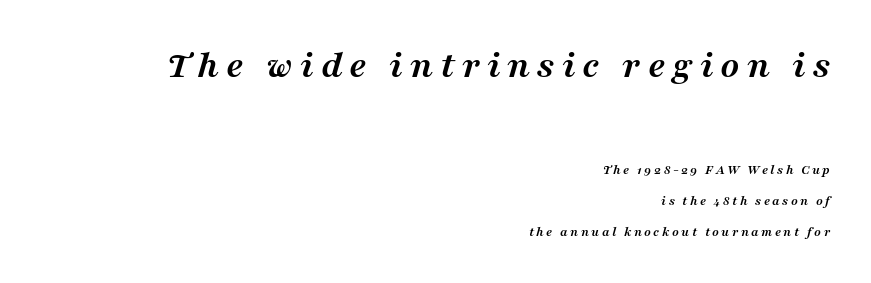
Typeset ragged left — the right edge is the straight one. Every letter is thick-stroked: bold, no question. Large over small — that's the arrangement of the two blocks here. Yep, that's italic — everything's leaning.
